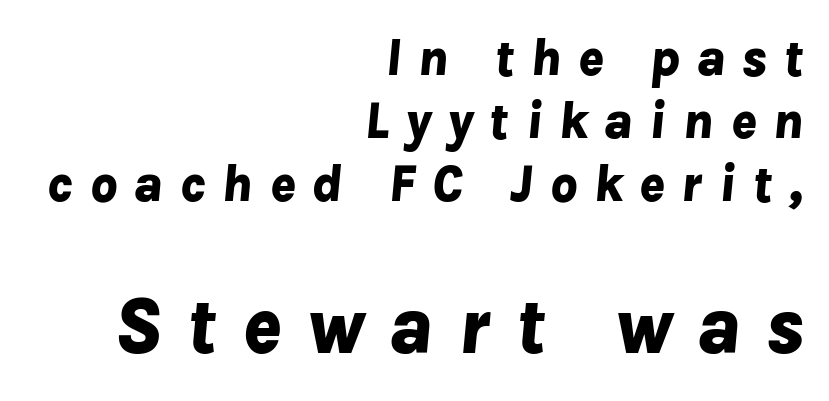
{"italic": "yes", "lean": "right", "slant_degrees": 8, "bold": "yes", "weight": "bold", "width": "normal", "stroke_contrast": "low", "x_height": "medium", "monospaced": "no", "underline": "no", "align": "right", "line_spacing_ratio": 1.19, "letter_spacing": "wide", "letter_spacing_em": 0.31, "larger_block": "second", "size_ratio": 1.51, "glyph_px": 80}
